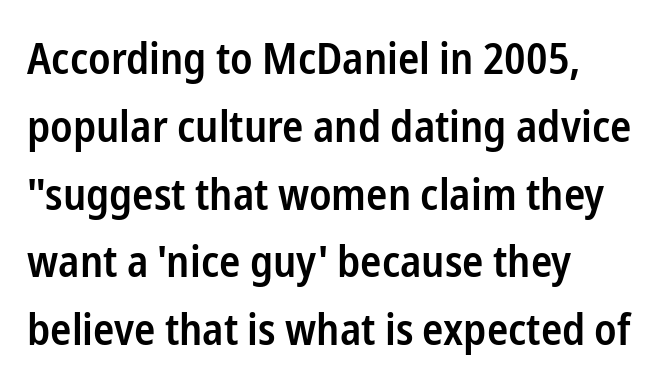
Q: Is the text bold? A: Semi-bold.
Q: Is the text italic (slanted)? A: No, it is upright.
Q: Is the typeface a serif or a sans-serif typeface? A: Sans-serif.
Q: Is the text underlined? A: No.
Q: How is the paragraph aligned? A: Left-aligned.
Q: Is the spacing between letters normal or unusually wide? A: Normal.
Q: Is the spacing between lines tight, normal or loose? A: Normal.
Q: Width (condensed, normal, or wide)? A: Condensed.
Q: Stroke contrast? A: Low.
Q: x-height? A: Medium.
Q: Monospaced? A: No.
